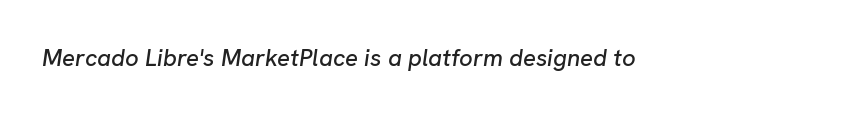
The image shows 24 px text type, italic (leaning right); set normal letter spacing, not underlined.
